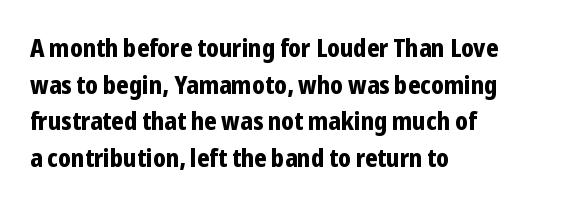
Q: Is the text bold? A: Yes.
Q: Is the text italic (slanted)? A: No, it is upright.
Q: Is the text underlined? A: No.
Q: How is the paragraph aligned? A: Left-aligned.
Q: Is the spacing between letters normal or unusually wide? A: Normal.
Q: Is the spacing between lines tight, normal or loose? A: Normal.
